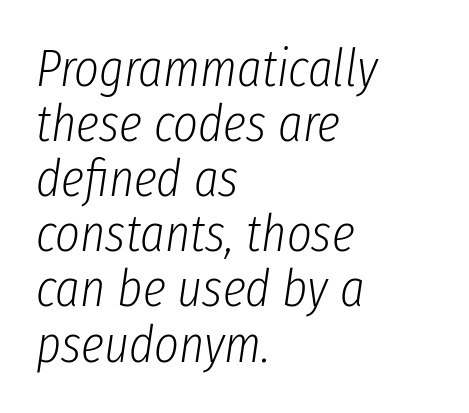
The image shows 53 px light, condensed type, italic (leaning right); set left-aligned, tight line spacing (1.04x), normal letter spacing, not underlined; low stroke contrast and a medium x-height.
